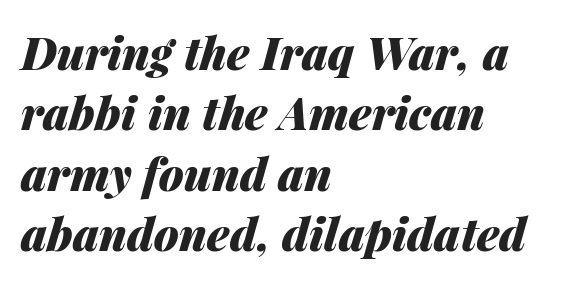
Q: Is the text bold? A: Yes.
Q: Is the text italic (slanted)? A: Yes, it leans right by about 14 degrees.
Q: Is the text underlined? A: No.
Q: How is the paragraph aligned? A: Left-aligned.
Q: Is the spacing between letters normal or unusually wide? A: Normal.
Q: Is the spacing between lines tight, normal or loose? A: Normal.
Q: Width (condensed, normal, or wide)? A: Normal.
Q: Stroke contrast? A: Medium.
Q: x-height? A: Medium.
Q: Monospaced? A: No.
